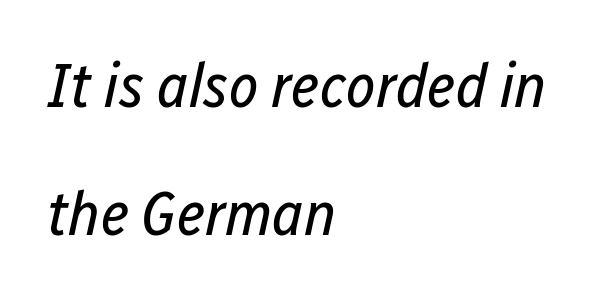
{"italic": "yes", "lean": "right", "slant_degrees": 12, "bold": "no", "weight": "regular", "width": "condensed", "stroke_contrast": "low", "x_height": "medium", "monospaced": "no", "underline": "no", "align": "left", "line_spacing": "loose", "line_spacing_ratio": 2.03, "letter_spacing": "normal", "letter_spacing_em": 0.0, "glyph_px": 63}
